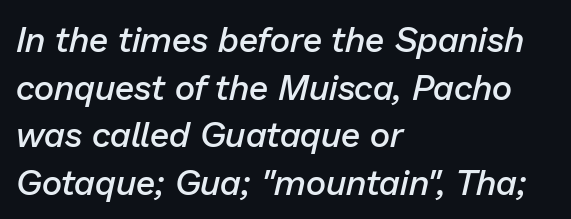
Q: Is the text bold? A: Semi-bold.
Q: Is the text italic (slanted)? A: Yes, it leans right by about 13 degrees.
Q: Is the text underlined? A: No.
Q: How is the paragraph aligned? A: Left-aligned.
Q: Is the spacing between letters normal or unusually wide? A: Normal.
Q: Is the spacing between lines tight, normal or loose? A: Normal.
Q: Width (condensed, normal, or wide)? A: Normal.
Q: Stroke contrast? A: Low.
Q: x-height? A: Medium.
Q: Monospaced? A: No.
